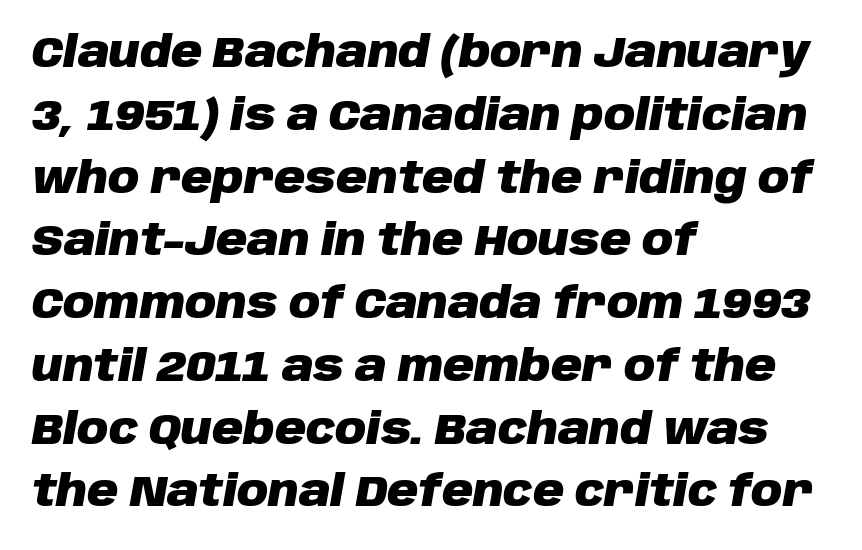
Q: Is the text bold? A: Yes.
Q: Is the text italic (slanted)? A: Yes, it leans right by about 10 degrees.
Q: Is the text underlined? A: No.
Q: How is the paragraph aligned? A: Left-aligned.
Q: Is the spacing between letters normal or unusually wide? A: Normal.
Q: Is the spacing between lines tight, normal or loose? A: Normal.
Q: Width (condensed, normal, or wide)? A: Normal.
Q: Stroke contrast? A: Low.
Q: x-height? A: Large.
Q: Monospaced? A: No.
